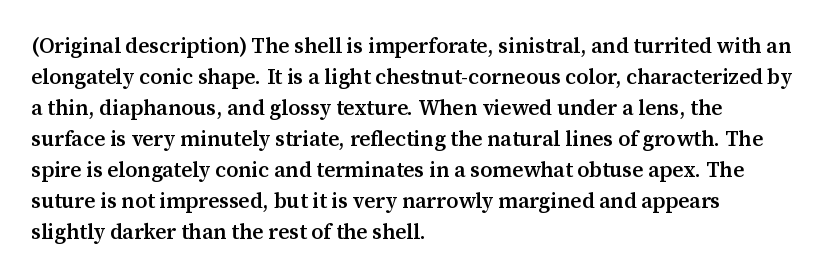
Q: Is the text bold? A: Semi-bold.
Q: Is the text italic (slanted)? A: No, it is upright.
Q: Is the text underlined? A: No.
Q: How is the paragraph aligned? A: Left-aligned.
Q: Is the spacing between letters normal or unusually wide? A: Normal.
Q: Is the spacing between lines tight, normal or loose? A: Normal.
